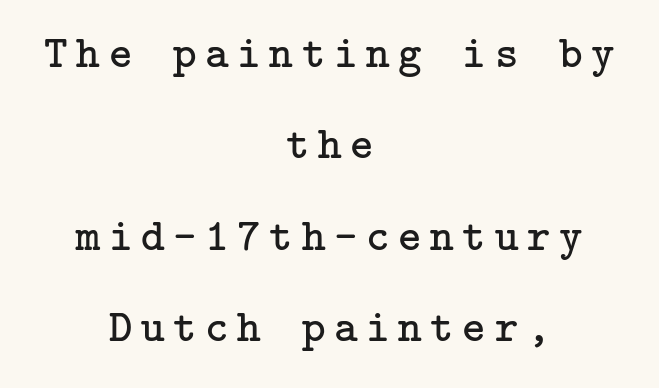
The image shows 45 px regular-weight serif type, upright; set centered, loose line spacing (2.03x), not underlined; low stroke contrast and a medium x-height.
